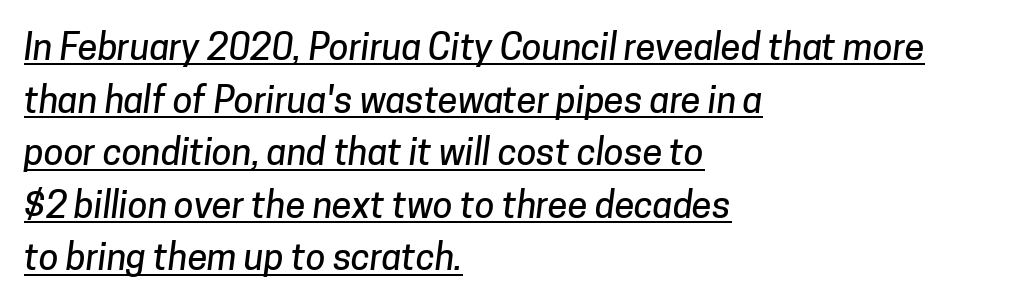
The image shows 36 px sans-serif type; set left-aligned, normal line spacing (1.46x), normal letter spacing, underlined; low stroke contrast and a medium x-height.
